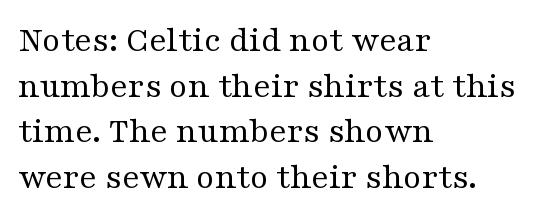
Q: Is the text bold? A: No.
Q: Is the text italic (slanted)? A: No, it is upright.
Q: Is the typeface a serif or a sans-serif typeface? A: Serif.
Q: Is the text underlined? A: No.
Q: How is the paragraph aligned? A: Left-aligned.
Q: Is the spacing between letters normal or unusually wide? A: Normal.
Q: Width (condensed, normal, or wide)? A: Wide.
Q: Stroke contrast? A: Medium.
Q: x-height? A: Medium.
Q: Monospaced? A: No.
